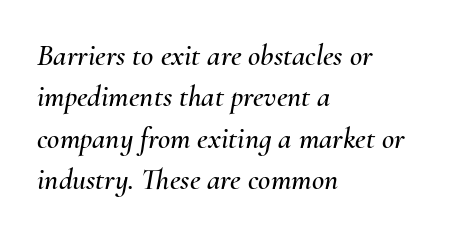
Each line starts at the same left margin while the right side varies. The gaps between neighbouring characters are ordinary and unremarkable. Regular leading. Looks like regular typesetting: each glyph gets only the width it needs.
